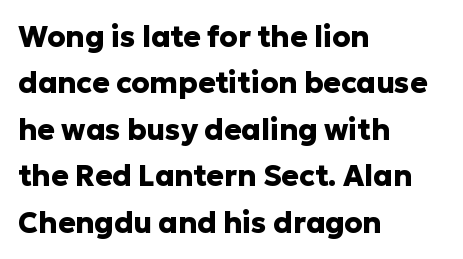
Q: Is the text bold? A: Yes.
Q: Is the text italic (slanted)? A: No, it is upright.
Q: Is the typeface a serif or a sans-serif typeface? A: Sans-serif.
Q: Is the text underlined? A: No.
Q: How is the paragraph aligned? A: Left-aligned.
Q: Is the spacing between letters normal or unusually wide? A: Normal.
Q: Is the spacing between lines tight, normal or loose? A: Normal.
Q: Width (condensed, normal, or wide)? A: Normal.
Q: Stroke contrast? A: Low.
Q: x-height? A: Medium.
Q: Monospaced? A: No.
